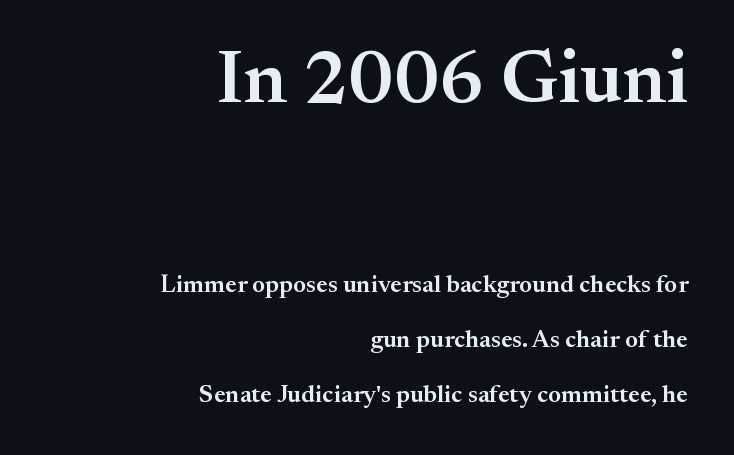
The image shows 76 px semibold serif type, upright; set right-aligned, loose line spacing (2.19x), normal letter spacing, not underlined; the first (top) block is 3.04x larger; medium stroke contrast and a small x-height.
